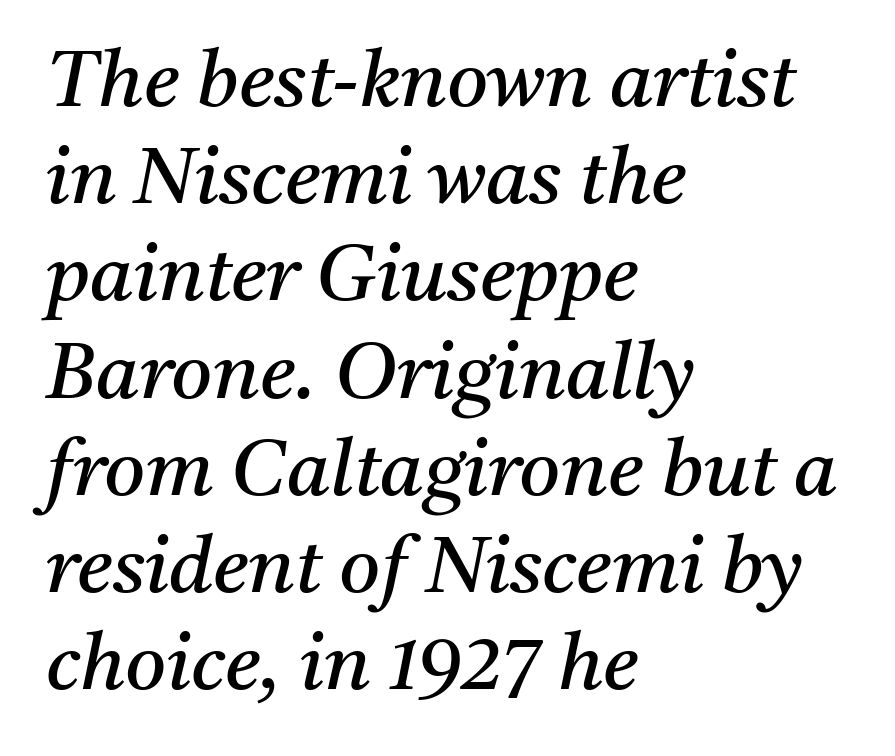
{"serif": "yes", "italic": "yes", "lean": "right", "slant_degrees": 11, "bold": "no", "weight": "regular", "width": "normal", "stroke_contrast": "medium", "x_height": "medium", "monospaced": "no", "underline": "no", "align": "left", "line_spacing_ratio": 1.23, "letter_spacing": "normal", "letter_spacing_em": 0.0, "glyph_px": 79}
